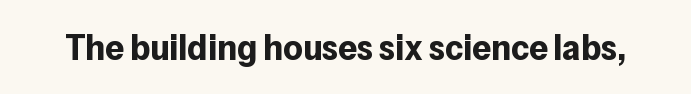
A typesetter would call this zero additional tracking. The zone under the glyphs is completely vacant. The designer went with a sans here, leaving each stem footless. Here the designer chose a conventional face with non-uniform glyph widths. Do the letters lean? They stand straight.
